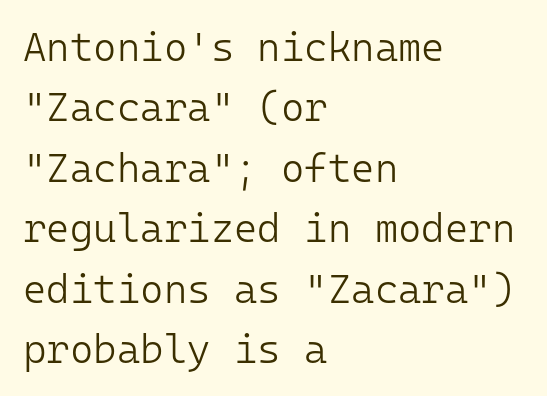
Q: Is the text bold? A: No.
Q: Is the text italic (slanted)? A: No, it is upright.
Q: Is the typeface a serif or a sans-serif typeface? A: Sans-serif.
Q: Is the text underlined? A: No.
Q: How is the paragraph aligned? A: Left-aligned.
Q: Is the spacing between letters normal or unusually wide? A: Normal.
Q: Is the spacing between lines tight, normal or loose? A: Normal.
Q: Width (condensed, normal, or wide)? A: Normal.
Q: Stroke contrast? A: Low.
Q: x-height? A: Medium.
Q: Monospaced? A: Yes.
